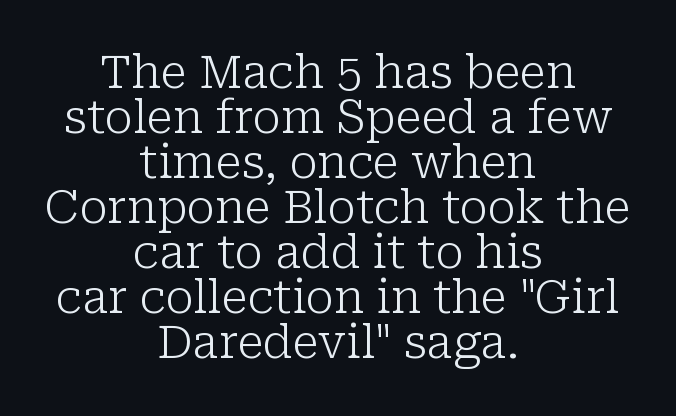
Q: Is the text bold? A: No.
Q: Is the text italic (slanted)? A: No, it is upright.
Q: Is the typeface a serif or a sans-serif typeface? A: Serif.
Q: Is the text underlined? A: No.
Q: How is the paragraph aligned? A: Centered.
Q: Is the spacing between letters normal or unusually wide? A: Normal.
Q: Is the spacing between lines tight, normal or loose? A: Tight.
Q: Width (condensed, normal, or wide)? A: Normal.
Q: Stroke contrast? A: Low.
Q: x-height? A: Medium.
Q: Monospaced? A: No.
